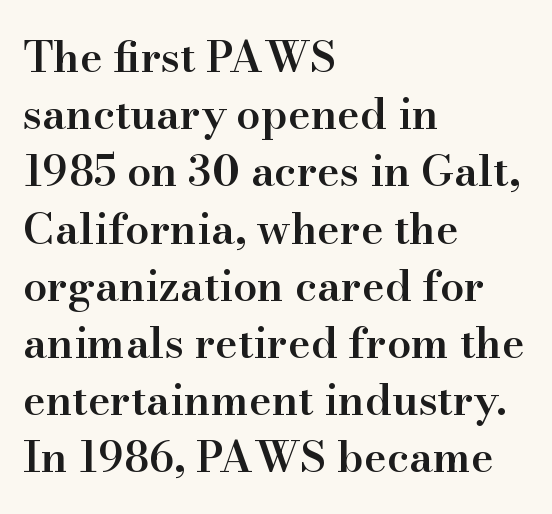
Q: Is the text bold? A: Semi-bold.
Q: Is the text italic (slanted)? A: No, it is upright.
Q: Is the typeface a serif or a sans-serif typeface? A: Serif.
Q: Is the text underlined? A: No.
Q: How is the paragraph aligned? A: Left-aligned.
Q: Is the spacing between letters normal or unusually wide? A: Normal.
Q: Is the spacing between lines tight, normal or loose? A: Normal.
Q: Width (condensed, normal, or wide)? A: Normal.
Q: Stroke contrast? A: High.
Q: x-height? A: Small.
Q: Monospaced? A: No.
